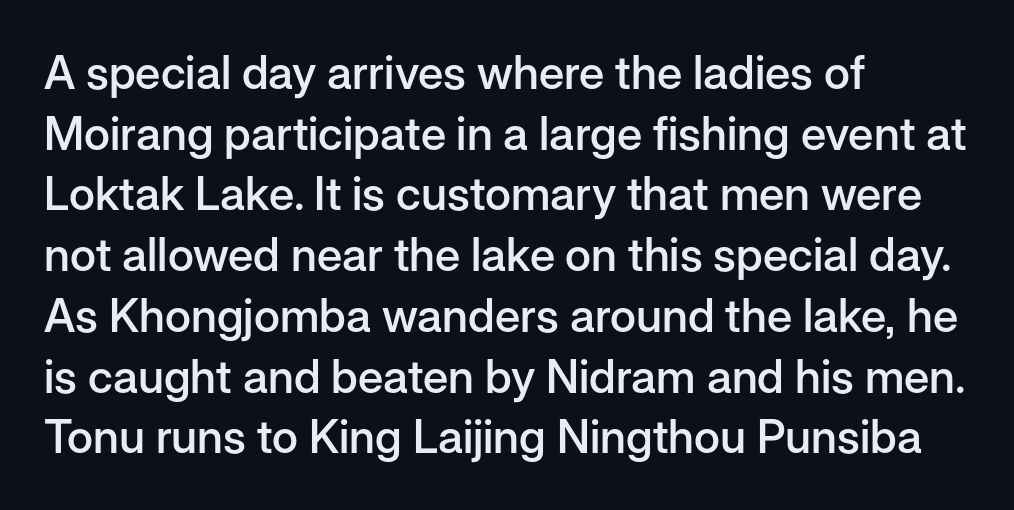
Q: Is the text bold? A: Semi-bold.
Q: Is the text italic (slanted)? A: No, it is upright.
Q: Is the typeface a serif or a sans-serif typeface? A: Sans-serif.
Q: Is the text underlined? A: No.
Q: How is the paragraph aligned? A: Left-aligned.
Q: Is the spacing between letters normal or unusually wide? A: Normal.
Q: Is the spacing between lines tight, normal or loose? A: Normal.
Q: Width (condensed, normal, or wide)? A: Normal.
Q: Stroke contrast? A: Low.
Q: x-height? A: Medium.
Q: Monospaced? A: No.
